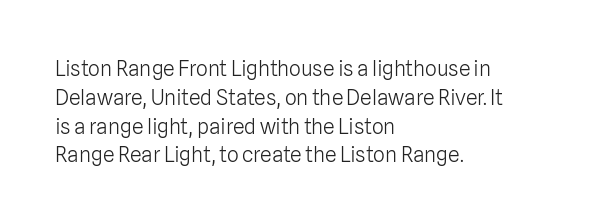
Each new line begins a customary step beneath the previous one. Stems here are at most as thick as an everyday book face. Words appear dense and cohesive because spacing is normal. Descenders hang freely into open space. The axis of the letterforms is exactly vertical.
